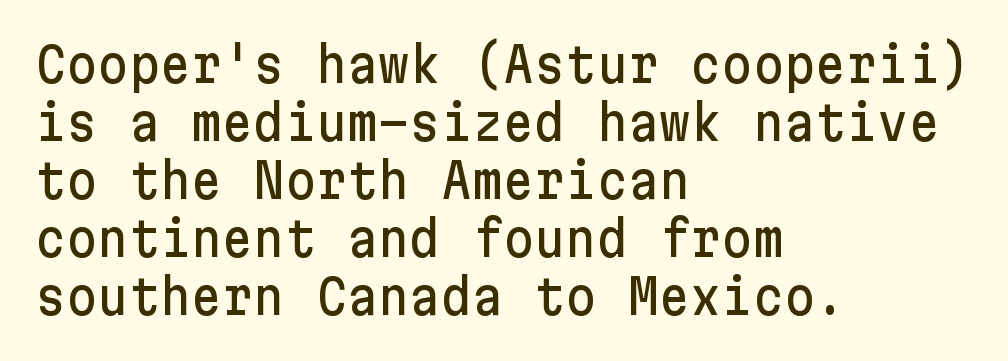
The image shows 48 px sans-serif type, upright; set left-aligned, line spacing 1.21x, normal letter spacing, not underlined; low stroke contrast and a medium x-height.
